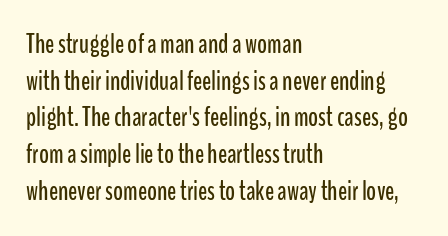
Q: Is the text italic (slanted)? A: No, it is upright.
Q: Is the text underlined? A: No.
Q: How is the paragraph aligned? A: Left-aligned.
Q: Is the spacing between letters normal or unusually wide? A: Normal.
Q: Is the spacing between lines tight, normal or loose? A: Normal.
